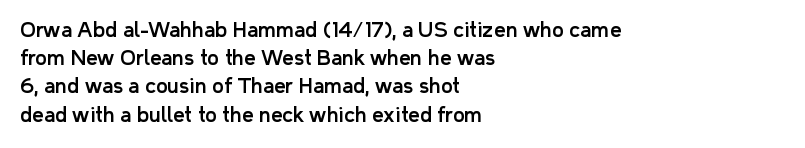
{"italic": "no", "underline": "no", "align": "left", "line_spacing": "normal", "line_spacing_ratio": 1.41, "letter_spacing": "normal", "letter_spacing_em": 0.0, "glyph_px": 20}
